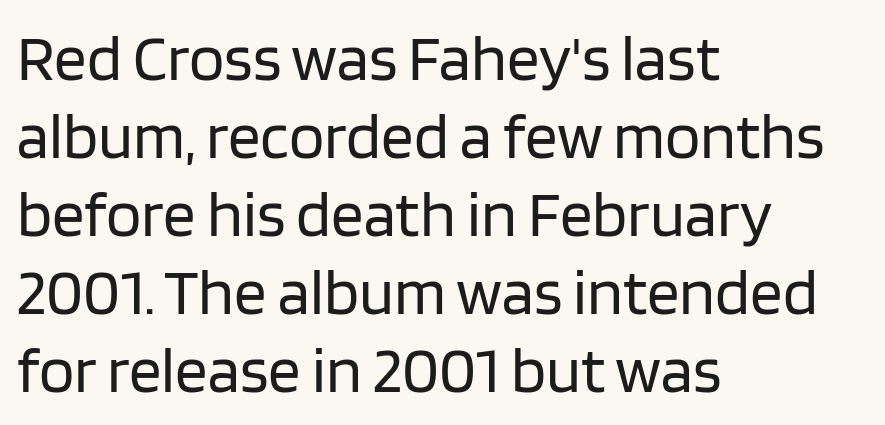
{"serif": "no", "italic": "no", "bold": "no", "weight": "regular", "width": "normal", "stroke_contrast": "low", "x_height": "large", "monospaced": "no", "underline": "no", "align": "left", "line_spacing_ratio": 1.2, "letter_spacing": "normal", "letter_spacing_em": 0.0, "glyph_px": 65}
